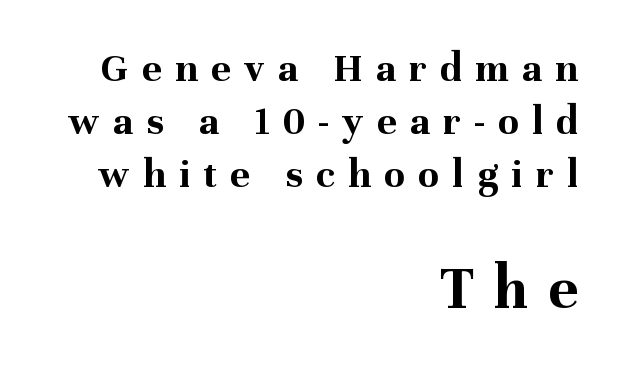
The image shows 63 px bold serif type, upright; set right-aligned, normal line spacing (1.26x), unusually wide letter spacing (+0.32 em), not underlined; the second (bottom) block is 1.5x larger; medium stroke contrast and a medium x-height.
